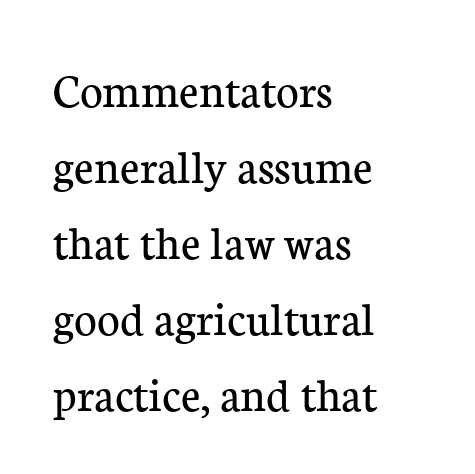
Q: Is the text bold? A: No.
Q: Is the text italic (slanted)? A: No, it is upright.
Q: Is the typeface a serif or a sans-serif typeface? A: Serif.
Q: Is the text underlined? A: No.
Q: How is the paragraph aligned? A: Left-aligned.
Q: Is the spacing between letters normal or unusually wide? A: Normal.
Q: Is the spacing between lines tight, normal or loose? A: Normal.
Q: Width (condensed, normal, or wide)? A: Normal.
Q: Stroke contrast? A: Low.
Q: x-height? A: Medium.
Q: Monospaced? A: No.
